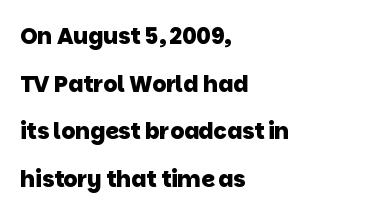
Q: Is the text bold? A: Yes.
Q: Is the text underlined? A: No.
Q: How is the paragraph aligned? A: Left-aligned.
Q: Is the spacing between letters normal or unusually wide? A: Normal.
Q: Is the spacing between lines tight, normal or loose? A: Loose.
